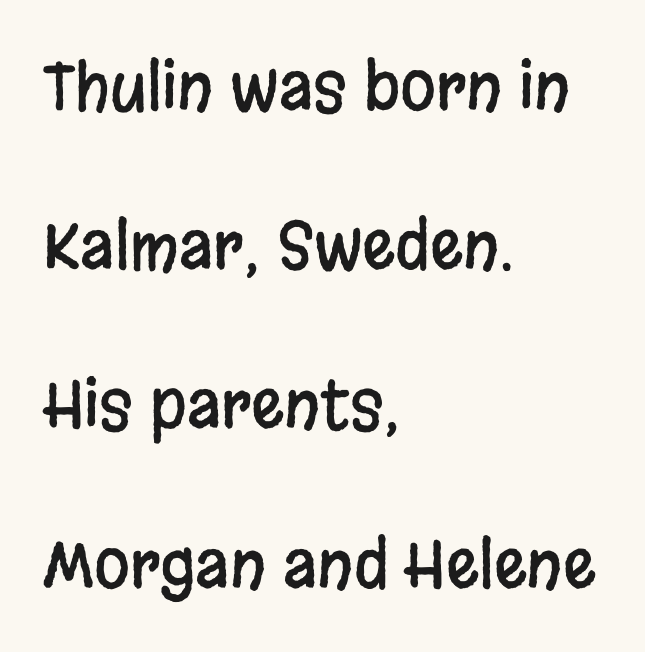
The image shows 65 px condensed sans-serif type, upright; set left-aligned, loose line spacing (2.45x), normal letter spacing, not underlined; low stroke contrast and a large x-height.
